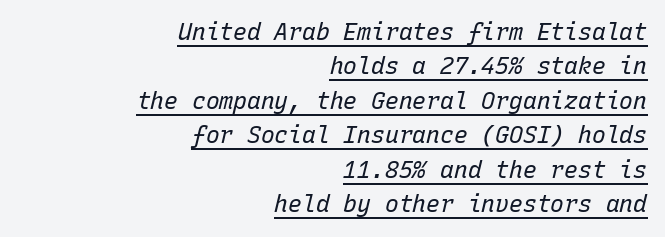
The font's italic variant was chosen for this text. A baseline rule has been typeset under these characters. Look at the tracking — it's just the regular setting, nothing added. A flush-right, rag-left setting is used for this passage. Rows of type keep a routine distance in the vertical direction. Stroke thickness stays within the range of a standard reading face or lighter.
